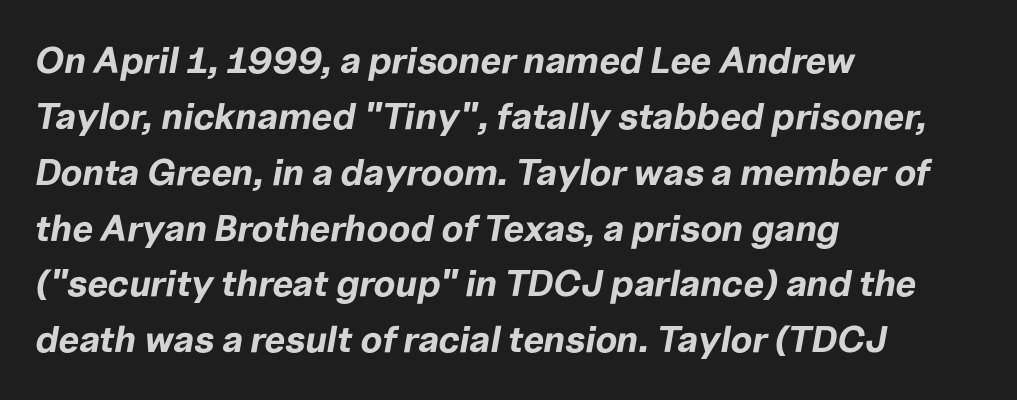
{"italic": "yes", "lean": "right", "slant_degrees": 10, "bold": "yes", "weight": "bold", "width": "normal", "stroke_contrast": "low", "x_height": "medium", "monospaced": "no", "underline": "no", "align": "left", "line_spacing": "normal", "line_spacing_ratio": 1.51, "letter_spacing": "normal", "letter_spacing_em": 0.0, "glyph_px": 37}
